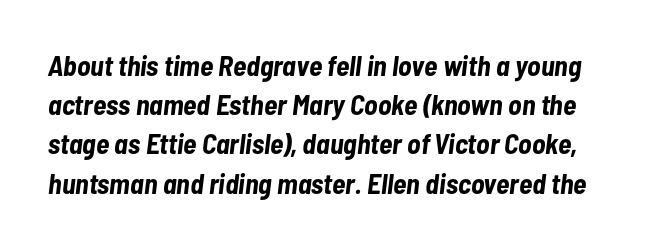
The letterforms sit shoulder to shoulder at normal distance. Emphasis-style slanted type is in use. Heavy, bold letterforms. The rendering uses a moderate line-height, typical for paragraphs. Think of a printed novel: that variable character pitch is what you see here. Nobody drew a line under any word here.
